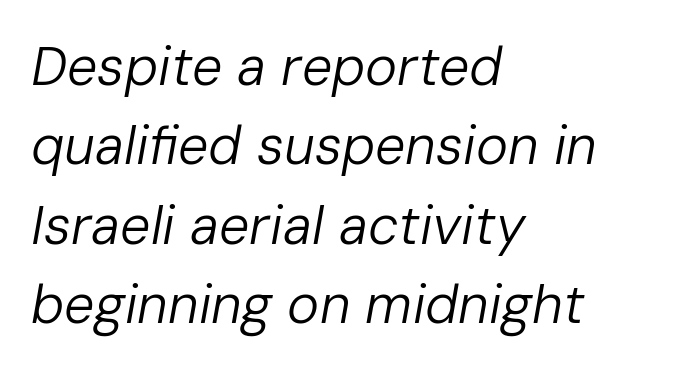
{"italic": "yes", "lean": "right", "slant_degrees": 10, "bold": "no", "weight": "regular", "width": "normal", "stroke_contrast": "low", "x_height": "medium", "monospaced": "no", "underline": "no", "align": "left", "line_spacing": "normal", "line_spacing_ratio": 1.47, "letter_spacing": "normal", "letter_spacing_em": 0.0, "glyph_px": 54}
